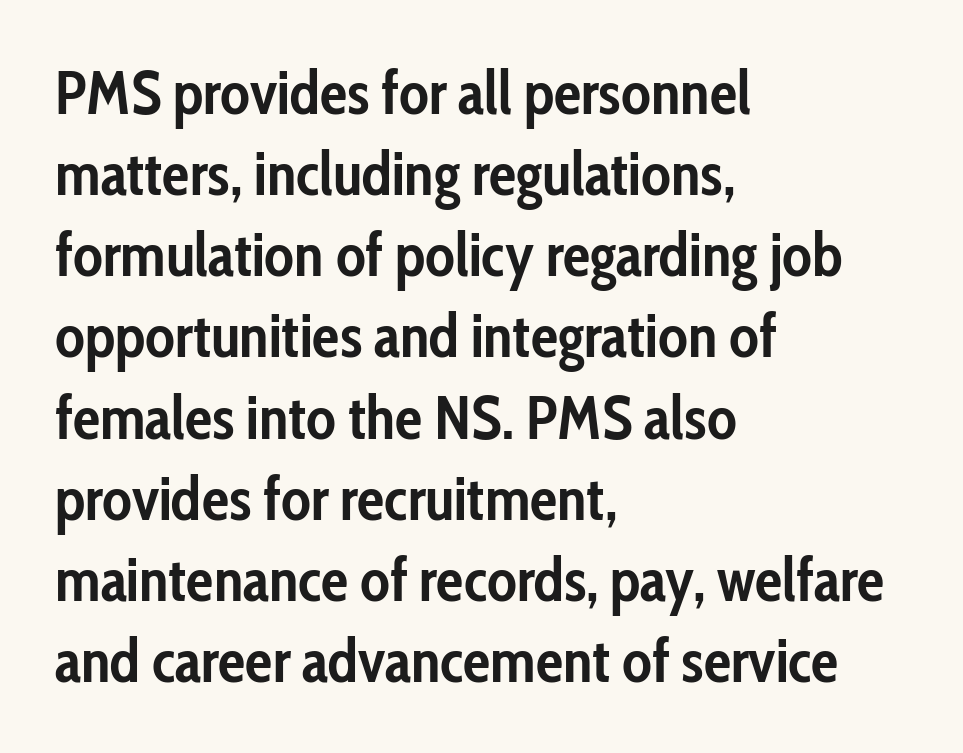
Q: Is the text bold? A: Yes.
Q: Is the text italic (slanted)? A: No, it is upright.
Q: Is the typeface a serif or a sans-serif typeface? A: Sans-serif.
Q: Is the text underlined? A: No.
Q: How is the paragraph aligned? A: Left-aligned.
Q: Is the spacing between letters normal or unusually wide? A: Normal.
Q: Is the spacing between lines tight, normal or loose? A: Normal.
Q: Width (condensed, normal, or wide)? A: Condensed.
Q: Stroke contrast? A: Low.
Q: x-height? A: Medium.
Q: Monospaced? A: No.
